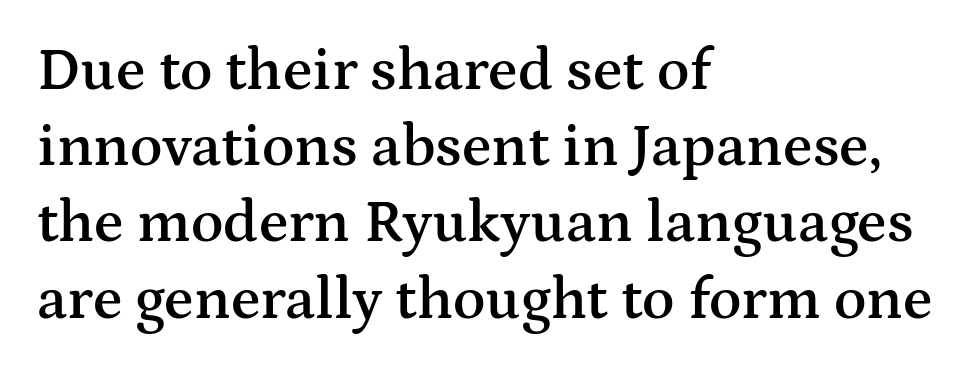
{"serif": "yes", "italic": "no", "bold": "semi", "weight": "semibold", "width": "wide", "stroke_contrast": "medium", "x_height": "medium", "monospaced": "no", "underline": "no", "align": "left", "line_spacing": "normal", "line_spacing_ratio": 1.27, "letter_spacing": "normal", "letter_spacing_em": 0.0, "glyph_px": 60}
